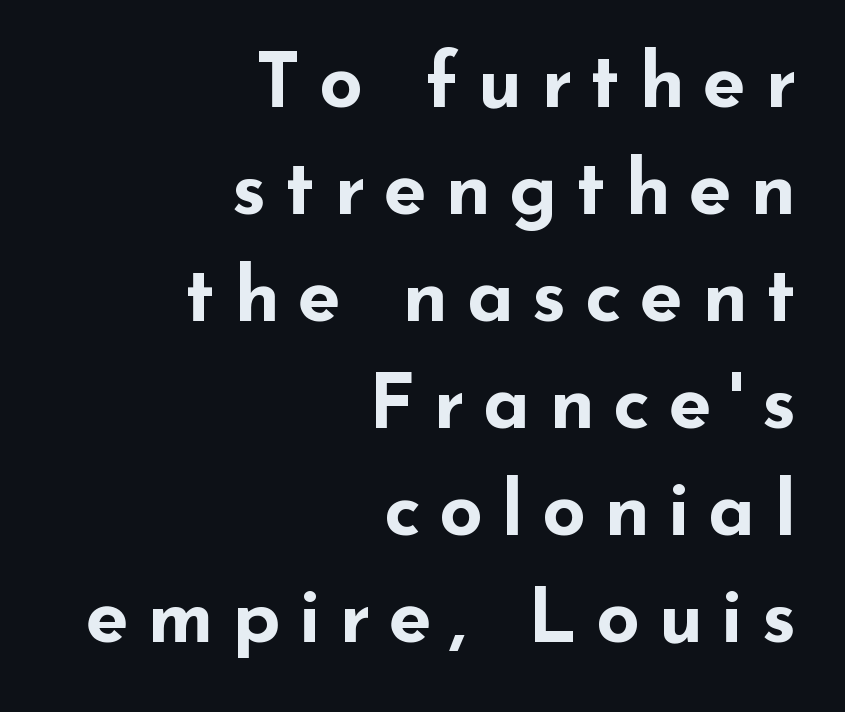
Q: Is the text bold? A: Yes.
Q: Is the text italic (slanted)? A: No, it is upright.
Q: Is the typeface a serif or a sans-serif typeface? A: Sans-serif.
Q: Is the text underlined? A: No.
Q: How is the paragraph aligned? A: Right-aligned.
Q: Is the spacing between letters normal or unusually wide? A: Unusually wide.
Q: Is the spacing between lines tight, normal or loose? A: Normal.
Q: Width (condensed, normal, or wide)? A: Wide.
Q: Stroke contrast? A: Low.
Q: x-height? A: Small.
Q: Monospaced? A: No.
